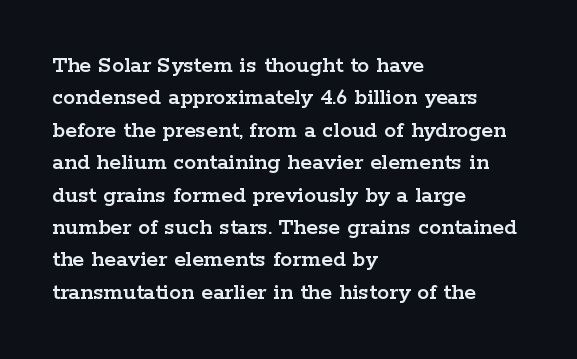
Glyph-to-glyph distance matches everyday printed text. Teacher's note: observe the even left margin — that is flush-left alignment. Type without underlining. This sample keeps an unexceptional amount of space between lines. This is roman type, the default non-slanted kind.
